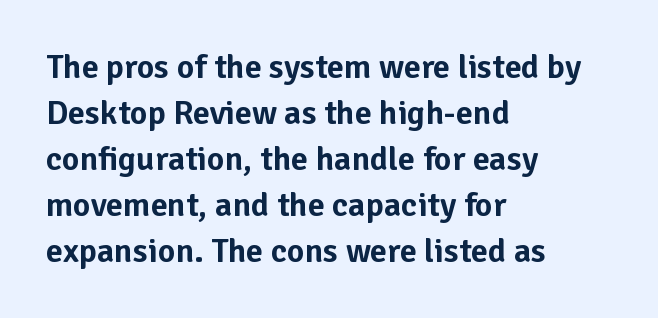
The space between consecutive lines is moderate. What kind of face is this? One without serifs — a sans. Every stem runs plumb, perpendicular to the baseline. Layout note: lines flush left. You could not count columns in this text — the font is proportionally spaced.
